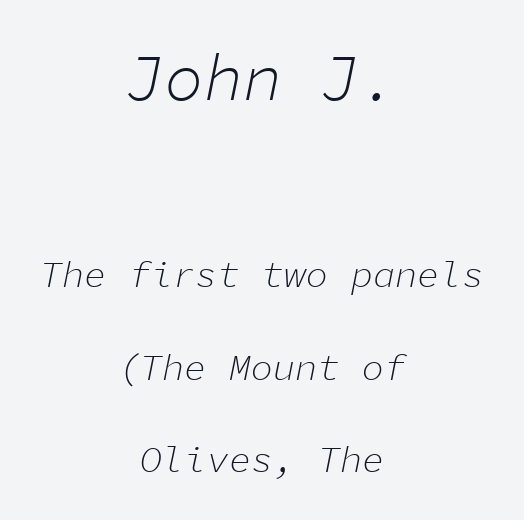
The image shows 65 px light type, italic (leaning right), monospaced; set centered, loose line spacing (2.5x), normal letter spacing, not underlined; the first (top) block is 1.76x larger; low stroke contrast and a medium x-height.
